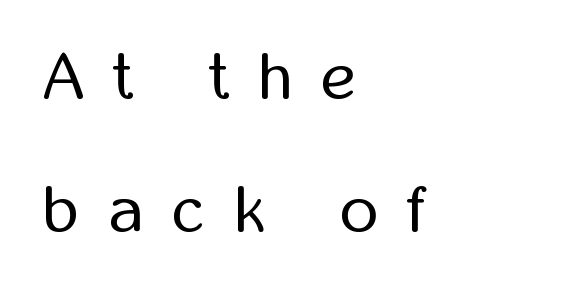
What stands out about the letter spacing? Its width — letters are far apart. Quick note: interline space is abundant. Does the copy run flush right? No — it runs flush left. Each letter keeps its own natural width here, so spacing adapts to shape.
